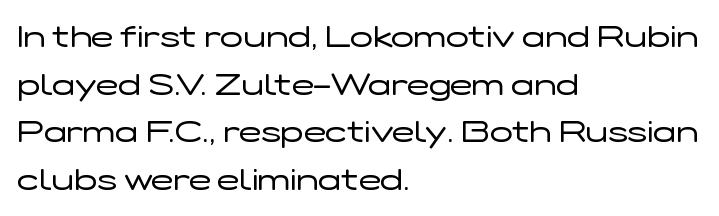
{"serif": "no", "italic": "no", "bold": "no", "weight": "regular", "width": "wide", "stroke_contrast": "low", "x_height": "medium", "monospaced": "no", "underline": "no", "align": "left", "line_spacing": "normal", "line_spacing_ratio": 1.59, "letter_spacing": "normal", "letter_spacing_em": 0.0, "glyph_px": 30}
